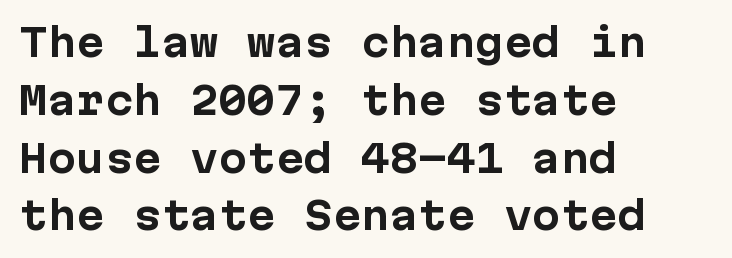
{"serif": "no", "italic": "no", "bold": "yes", "weight": "bold", "width": "normal", "stroke_contrast": "low", "x_height": "medium", "underline": "no", "align": "left", "line_spacing": "normal", "line_spacing_ratio": 1.52, "letter_spacing": "normal", "letter_spacing_em": 0.0, "glyph_px": 38}
